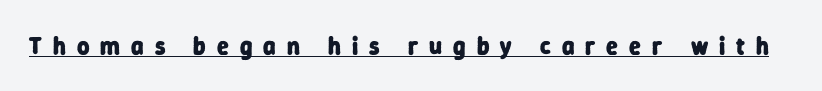
Decoration check: the copy is underlined. What weight is shown? A full bold with thick strokes. Each word looks stretched out because of the extra space between its letters.
